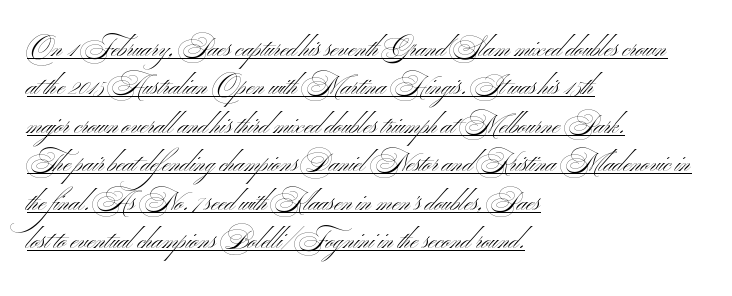
Q: Is the text bold? A: No.
Q: Is the text italic (slanted)? A: Yes.
Q: Is the text underlined? A: Yes.
Q: How is the paragraph aligned? A: Left-aligned.
Q: Is the spacing between letters normal or unusually wide? A: Normal.
Q: Is the spacing between lines tight, normal or loose? A: Normal.
